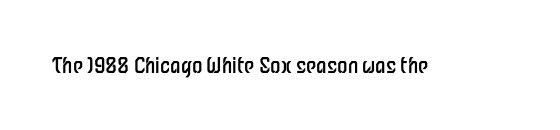
The image shows 21 px text type, upright; set normal letter spacing, not underlined.
